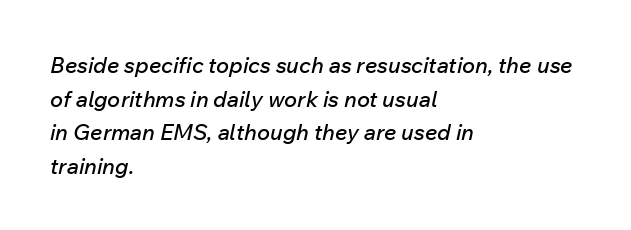
The image shows 22 px text type, italic (leaning right); set left-aligned, normal line spacing (1.53x), normal letter spacing, not underlined.
